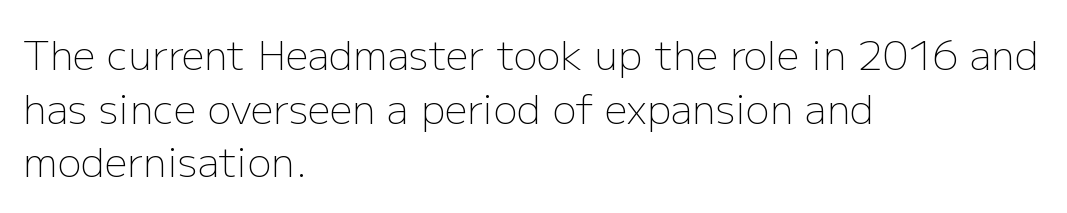
The image shows 40 px light sans-serif type, upright; set left-aligned, normal line spacing (1.34x), normal letter spacing, not underlined; low stroke contrast and a medium x-height.
